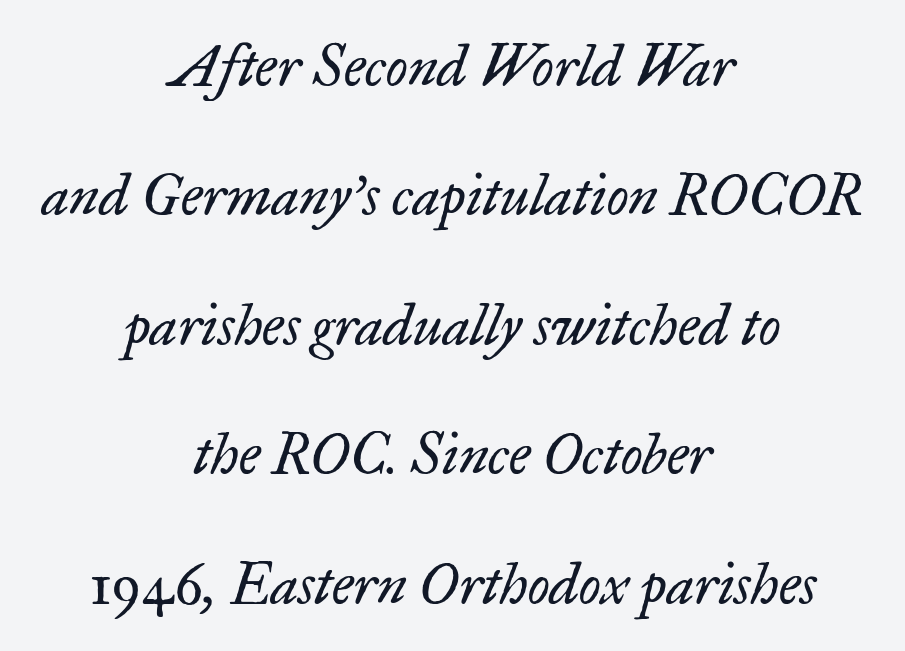
Q: Is the text bold? A: No.
Q: Is the text italic (slanted)? A: Yes, it leans right by about 17 degrees.
Q: Is the typeface a serif or a sans-serif typeface? A: Serif.
Q: Is the text underlined? A: No.
Q: How is the paragraph aligned? A: Centered.
Q: Is the spacing between letters normal or unusually wide? A: Normal.
Q: Is the spacing between lines tight, normal or loose? A: Loose.
Q: Width (condensed, normal, or wide)? A: Normal.
Q: Stroke contrast? A: Low.
Q: x-height? A: Small.
Q: Monospaced? A: No.
